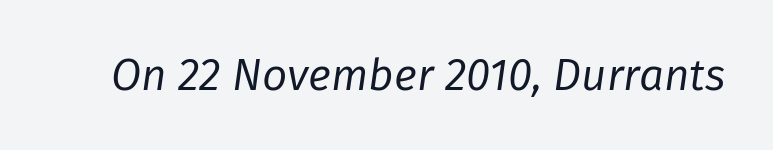
Q: Is the text bold? A: No.
Q: Is the text italic (slanted)? A: Yes, it leans right by about 8 degrees.
Q: Is the text underlined? A: No.
Q: Is the spacing between letters normal or unusually wide? A: Normal.
Q: Width (condensed, normal, or wide)? A: Normal.
Q: Stroke contrast? A: Low.
Q: x-height? A: Medium.
Q: Monospaced? A: No.
